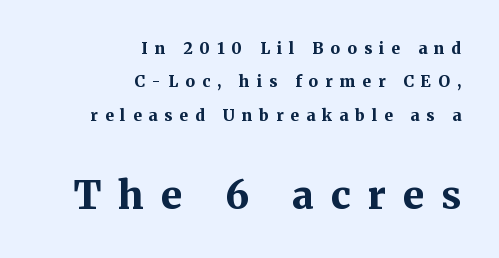
Unmarked baselines from the first word to the last. One-word summary of the alignment: right. Stroke terminals: seriffed. Note the varied advance widths — an 'i' is clearly narrower than an 'm'. The later block is typeset at a bigger size than the earlier block.
